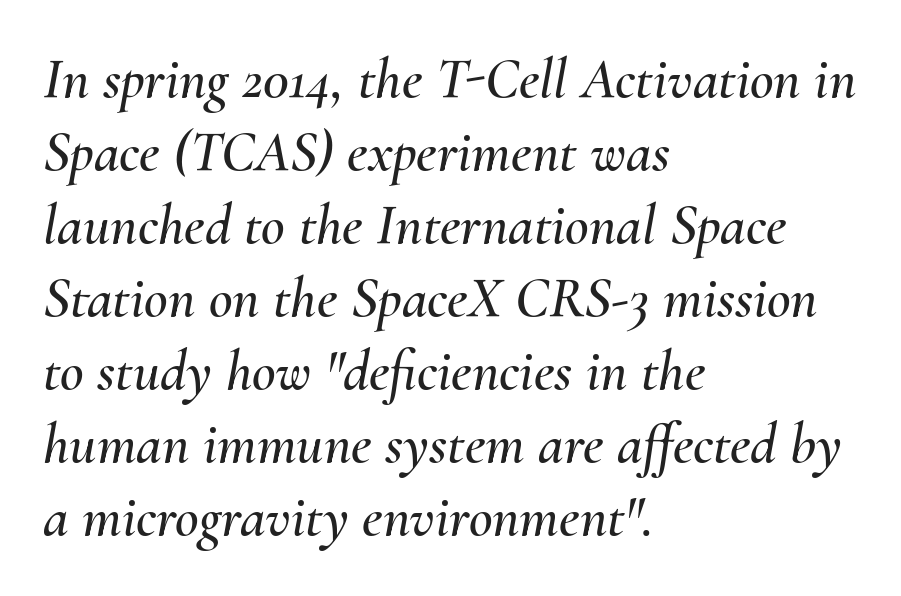
{"italic": "yes", "lean": "right", "slant_degrees": 10, "width": "normal", "stroke_contrast": "medium", "x_height": "small", "monospaced": "no", "underline": "no", "align": "left", "line_spacing": "normal", "line_spacing_ratio": 1.26, "letter_spacing": "normal", "letter_spacing_em": 0.0, "glyph_px": 58}
